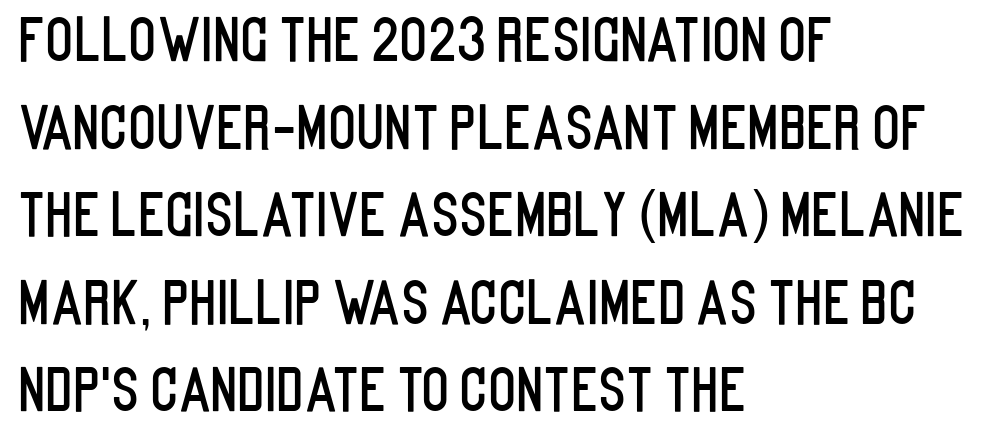
The image shows 58 px condensed sans-serif type, upright; set left-aligned, normal line spacing (1.51x), normal letter spacing, not underlined; low stroke contrast and a large x-height.
